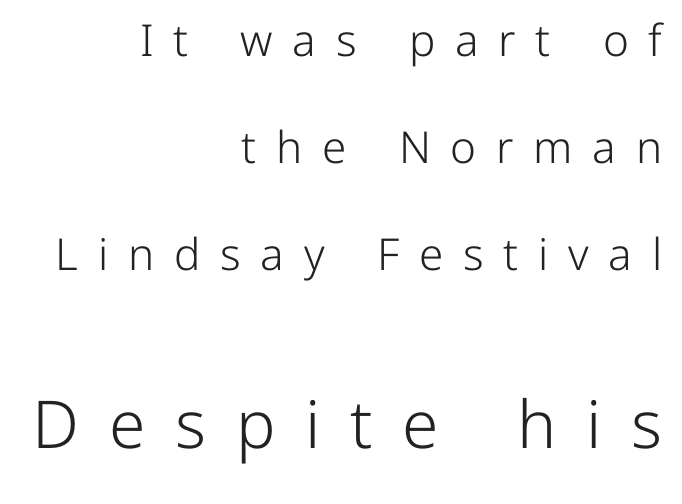
Q: Is the text bold? A: No.
Q: Is the text italic (slanted)? A: No, it is upright.
Q: Is the typeface a serif or a sans-serif typeface? A: Sans-serif.
Q: Is the text underlined? A: No.
Q: How is the paragraph aligned? A: Right-aligned.
Q: Is the spacing between letters normal or unusually wide? A: Unusually wide.
Q: Is the spacing between lines tight, normal or loose? A: Loose.
Q: Which block of text is set in a larger size, the first (top) or the second (bottom)? A: The second (bottom) one.
Q: Width (condensed, normal, or wide)? A: Normal.
Q: Stroke contrast? A: Low.
Q: x-height? A: Medium.
Q: Monospaced? A: No.
